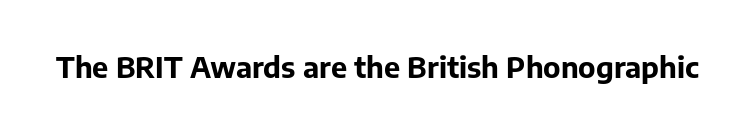
Q: Is the text bold? A: Yes.
Q: Is the text italic (slanted)? A: No, it is upright.
Q: Is the typeface a serif or a sans-serif typeface? A: Sans-serif.
Q: Is the text underlined? A: No.
Q: Is the spacing between letters normal or unusually wide? A: Normal.
Q: Width (condensed, normal, or wide)? A: Normal.
Q: Stroke contrast? A: Low.
Q: x-height? A: Medium.
Q: Monospaced? A: No.
